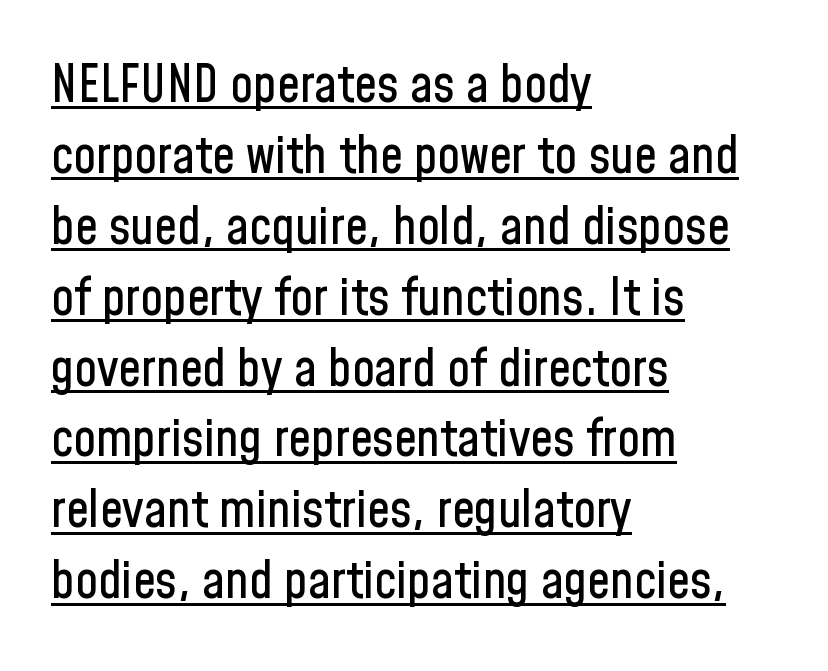
To sum up the face: it is a sans, with no serifs. The face used here is proportionally spaced, like ordinary book or web type. Glyph-to-glyph distance matches everyday printed text. The lettering is marked with a stroke running underneath it. Horizontal alignment here is leftward, the default for most running prose. Tall strokes in this sample are plumb rather than angled.
